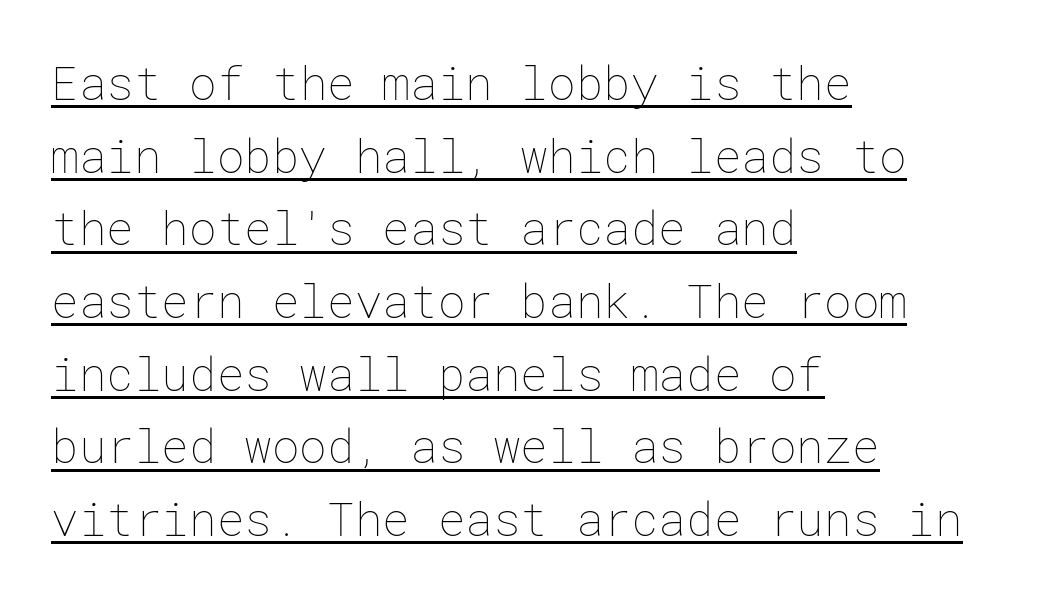
The image shows 46 px thin type, upright; set left-aligned, normal line spacing (1.58x), normal letter spacing, underlined; low stroke contrast and a medium x-height.
